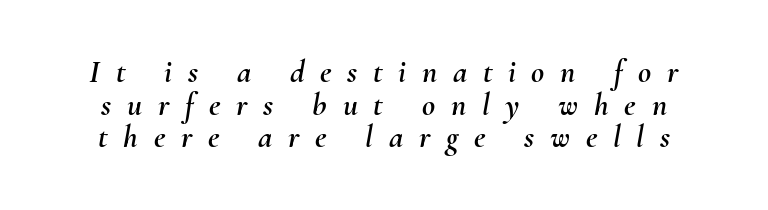
A bare baseline throughout the passage. What's the leading like? Squeezed, with rows nearly overlapping. The specimen reads as italic at a glance. The gaps between neighbouring characters are conspicuously large.
